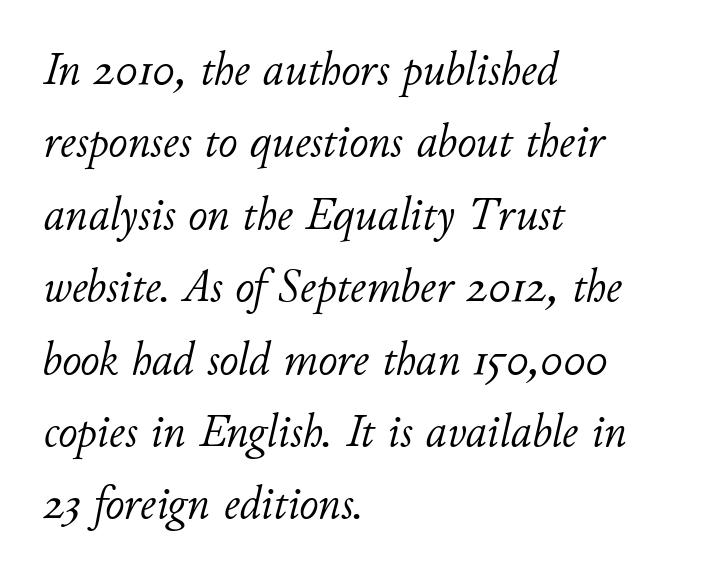
Vertical spacing — default. Slant detected: the letters are inclined. Is the type heavy? It reads as light-to-regular instead. Note the varied advance widths — an 'i' is clearly narrower than an 'm'. Observe the ordinary spacing: letters are neighbours, not strangers.
